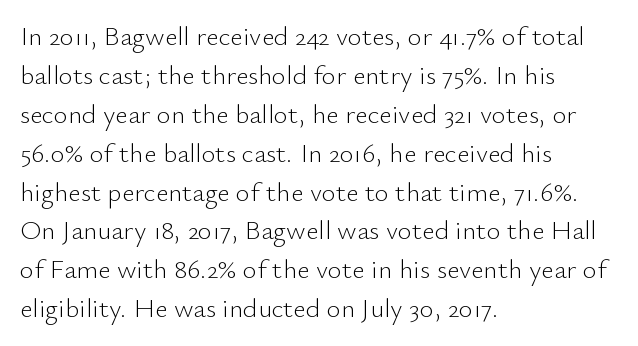
Nothing heavy about these letters — not bold at all. The block of text has a typical density, with ordinary space between rows. Posture: straight, roman, zero tilt. Quick note: underline off. The letterforms sit shoulder to shoulder at normal distance.
